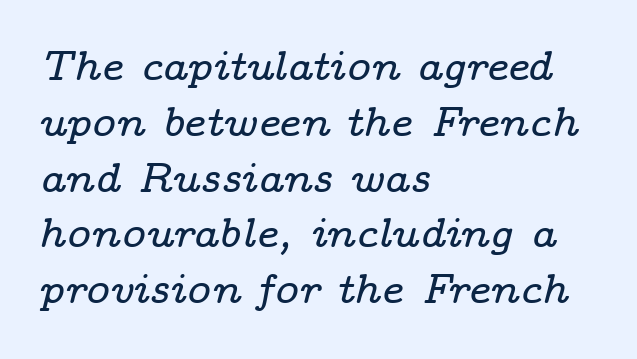
The image shows 41 px wide serif type, italic (leaning right); set left-aligned, normal line spacing (1.36x), normal letter spacing, not underlined; low stroke contrast and a medium x-height.
